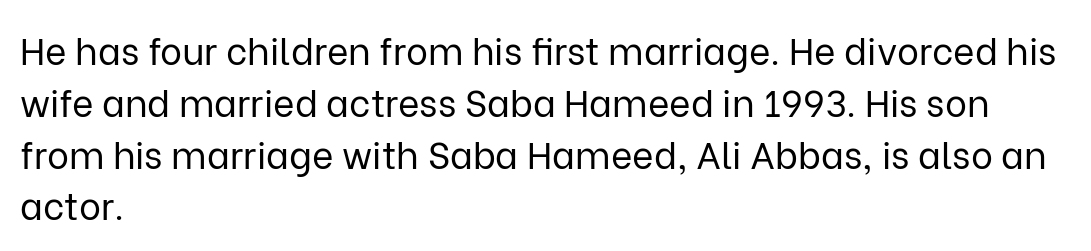
These lines keep a tight, regular rhythm from letter to letter. No feet cap the strokes, marking this as sans-serif type. The passage shown is typed in a proportional face where columns would drift. Weight class: somewhere from thin through regular. The rendering anchors every line to the left-hand side. Nobody drew a line under any word here.
